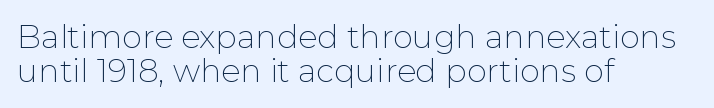
{"serif": "no", "italic": "no", "bold": "no", "weight": "thin", "width": "normal", "stroke_contrast": "low", "x_height": "medium", "monospaced": "no", "underline": "no", "align": "left", "line_spacing": "tight", "line_spacing_ratio": 1.06, "letter_spacing": "normal", "letter_spacing_em": 0.0, "glyph_px": 32}
